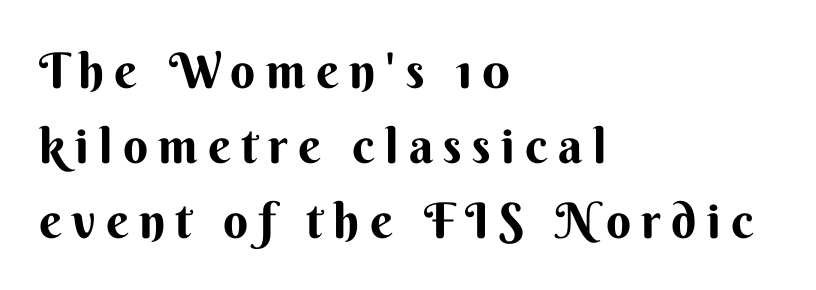
{"serif": "no", "italic": "no", "bold": "yes", "weight": "bold", "width": "normal", "stroke_contrast": "medium", "x_height": "small", "monospaced": "no", "underline": "no", "align": "left", "line_spacing": "normal", "line_spacing_ratio": 1.53, "letter_spacing": "wide", "letter_spacing_em": 0.21, "glyph_px": 49}
